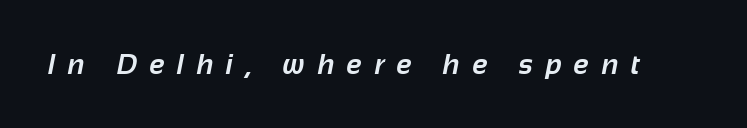
Q: Is the text bold? A: Yes.
Q: Is the typeface a serif or a sans-serif typeface? A: Sans-serif.
Q: Is the text underlined? A: No.
Q: Is the spacing between letters normal or unusually wide? A: Unusually wide.
Q: Width (condensed, normal, or wide)? A: Normal.
Q: Stroke contrast? A: Low.
Q: x-height? A: Medium.
Q: Monospaced? A: No.
